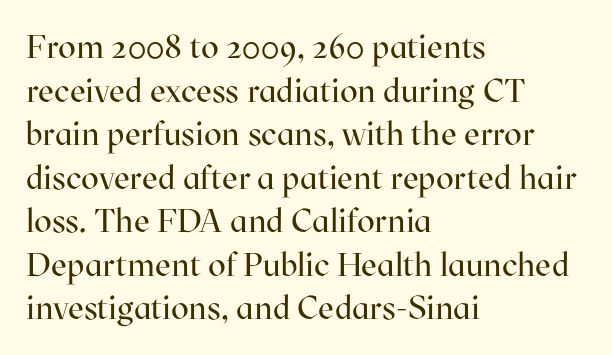
The image shows 33 px regular-weight serif type, upright; set left-aligned, normal line spacing (1.32x), normal letter spacing, not underlined; high stroke contrast and a medium x-height.
